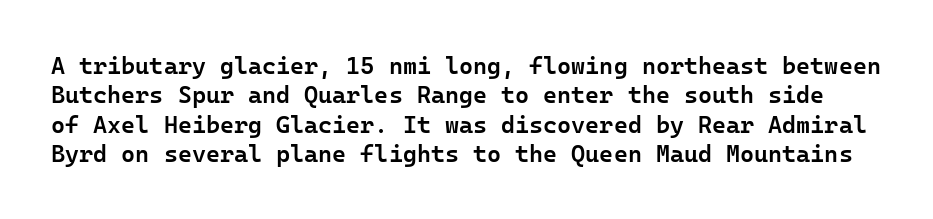
The face used here is rendered with its standard letterfit. Descenders hang freely into open space. In terms of posture, this sample is upright. The letters are semibold — heavier than regular but short of a full bold.
